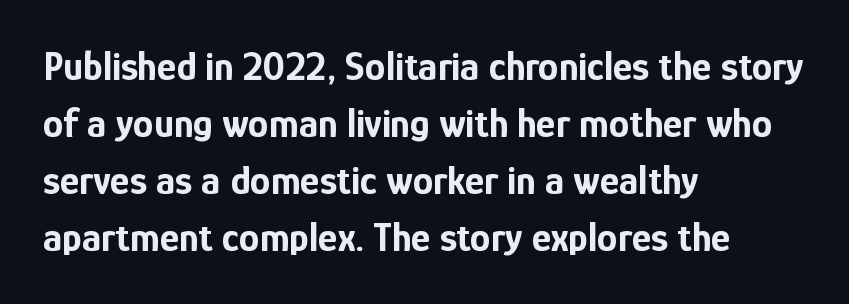
The image shows 41 px bold, condensed sans-serif type, upright; set left-aligned, normal line spacing (1.39x), normal letter spacing, not underlined; low stroke contrast and a medium x-height.
